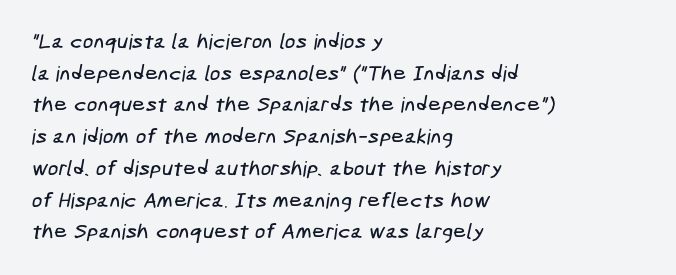
Q: Is the text underlined? A: No.
Q: How is the paragraph aligned? A: Left-aligned.
Q: Is the spacing between letters normal or unusually wide? A: Normal.
Q: Is the spacing between lines tight, normal or loose? A: Normal.
